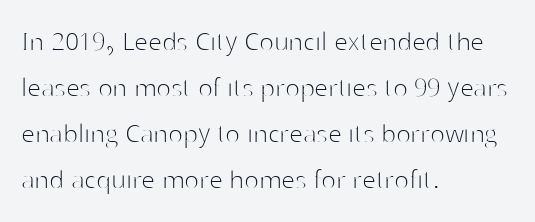
Reading down the block, your eye returns to a fixed left position each line. Style check: upright. Bare-footed words on every line. The face used here is proportionally spaced, like ordinary book or web type. Unlike a traditional serif, this face leaves its strokes unadorned.
